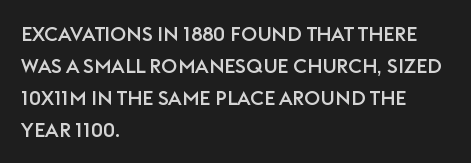
The image shows 20 px text type, upright; set left-aligned, normal line spacing (1.6x), normal letter spacing, not underlined.
